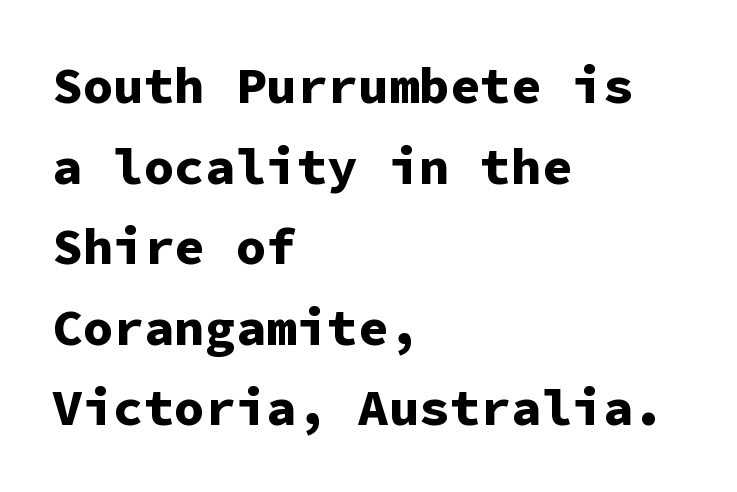
{"serif": "no", "italic": "no", "bold": "yes", "weight": "bold", "width": "normal", "stroke_contrast": "low", "x_height": "medium", "monospaced": "yes", "underline": "no", "align": "left", "line_spacing": "normal", "line_spacing_ratio": 1.58, "letter_spacing": "normal", "letter_spacing_em": 0.0, "glyph_px": 51}
